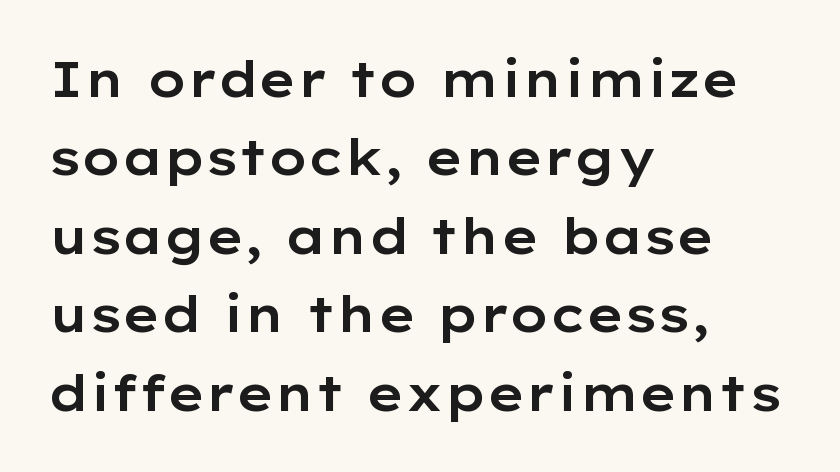
Looks like regular typesetting: each glyph gets only the width it needs. What kind of face is this? One without serifs — a sans. Letters rest on an invisible, unmarked baseline. A typesetter would mark this as roman, not italic.
